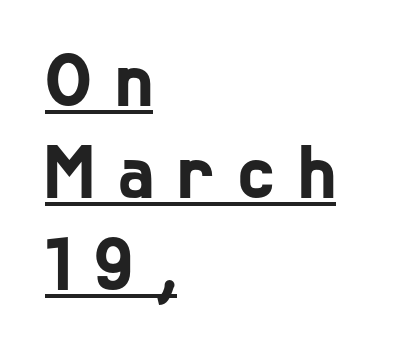
{"serif": "no", "width": "condensed", "stroke_contrast": "low", "x_height": "medium", "monospaced": "no", "underline": "yes", "align": "left", "line_spacing_ratio": 1.18, "letter_spacing": "wide", "letter_spacing_em": 0.31, "glyph_px": 78}
